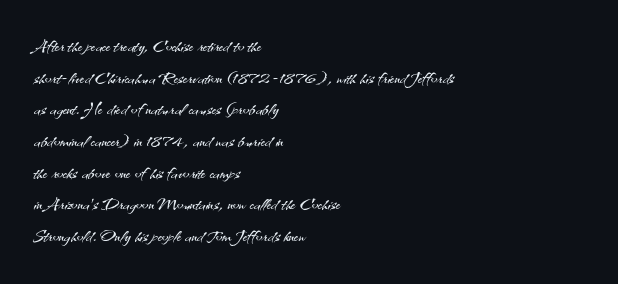
Leftover space on each line is placed entirely after the last word. The typesetting does not lean heavy: it is not bold. Honestly, the letter spacing is just normal — you wouldn't notice it. Underline: absent.
